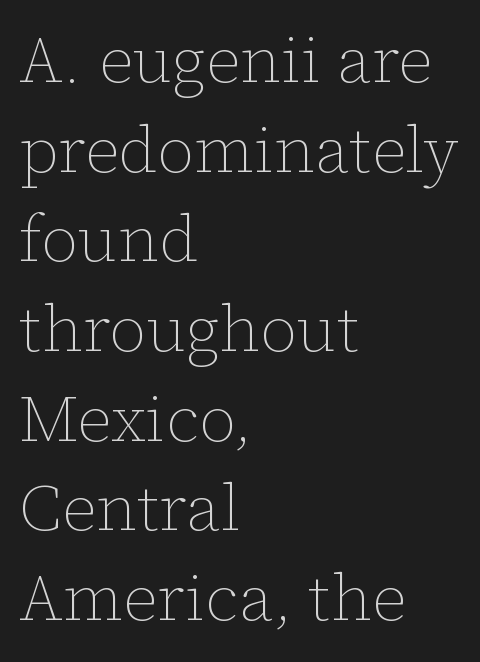
The rendering uses natural spacing where letterforms have individual widths. Normally led — the rows are evenly, conventionally spaced. A typesetter would call this zero additional tracking. Every stem runs plumb, perpendicular to the baseline.
